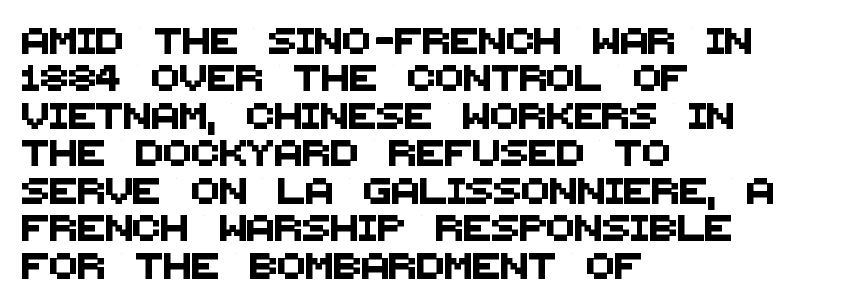
Underline: absent. Letter spacing: default. These lines stack with their left ends in a neat column. Regular leading.
